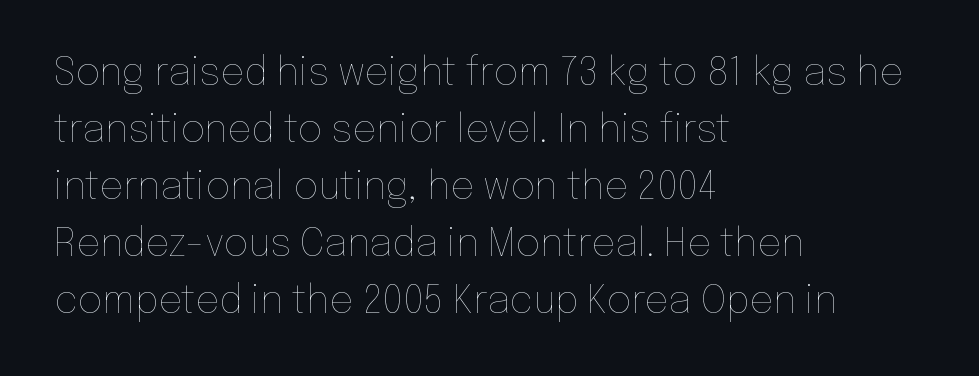
Think of a printed novel: that variable character pitch is what you see here. Students, observe: this is what conventionally led text looks like. Check the space under the baseline: it is left empty. The passage shown is not bold in any degree.
